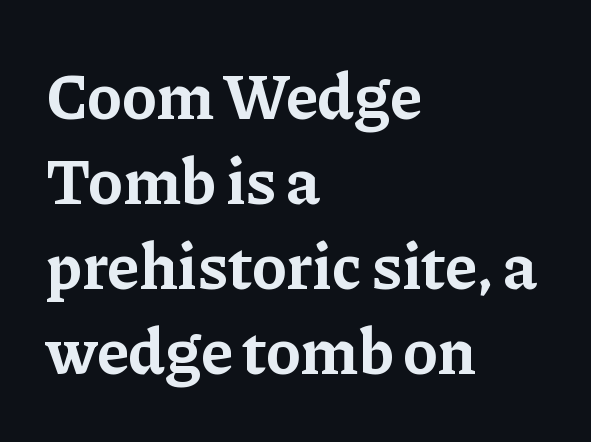
The image shows 65 px bold serif type, upright; set left-aligned, normal line spacing (1.31x), normal letter spacing, not underlined; low stroke contrast and a medium x-height.
